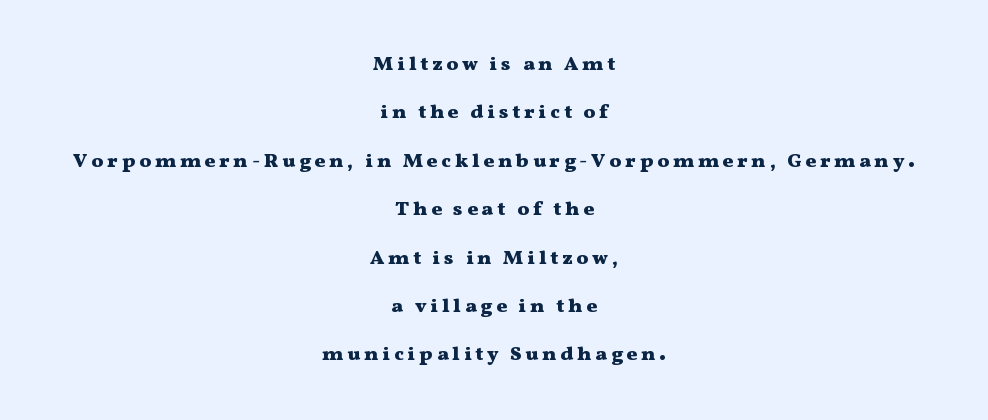
{"italic": "no", "bold": "yes", "underline": "no", "align": "center", "line_spacing": "loose", "line_spacing_ratio": 2.42, "glyph_px": 20}
